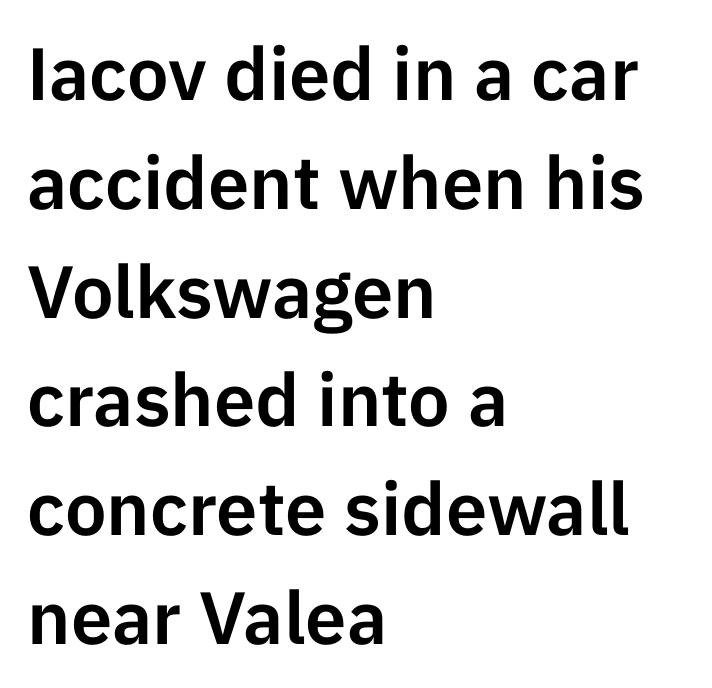
Q: Is the text italic (slanted)? A: No, it is upright.
Q: Is the typeface a serif or a sans-serif typeface? A: Sans-serif.
Q: Is the text underlined? A: No.
Q: How is the paragraph aligned? A: Left-aligned.
Q: Is the spacing between letters normal or unusually wide? A: Normal.
Q: Is the spacing between lines tight, normal or loose? A: Normal.
Q: Width (condensed, normal, or wide)? A: Normal.
Q: Stroke contrast? A: Low.
Q: x-height? A: Medium.
Q: Monospaced? A: No.
